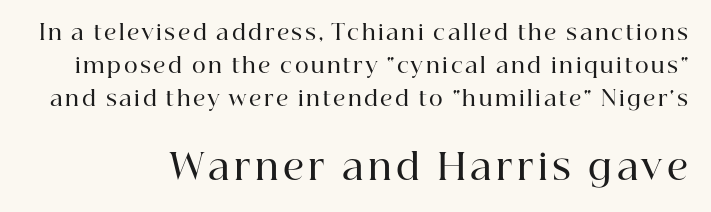
Q: Is the text bold? A: Semi-bold.
Q: Is the text italic (slanted)? A: No, it is upright.
Q: Is the typeface a serif or a sans-serif typeface? A: Serif.
Q: Is the text underlined? A: No.
Q: Is the spacing between lines tight, normal or loose? A: Normal.
Q: Which block of text is set in a larger size, the first (top) or the second (bottom)? A: The second (bottom) one.
Q: Width (condensed, normal, or wide)? A: Normal.
Q: Stroke contrast? A: High.
Q: x-height? A: Medium.
Q: Monospaced? A: No.
